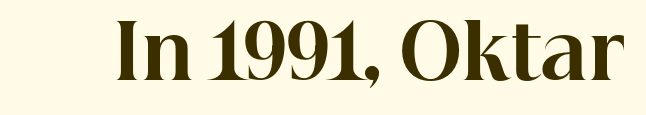
Vertical strokes here are truly vertical. The text was rendered using a seriffed face with decorative stroke endings. Varying glyph widths throughout — classic text-font behaviour. Students, this is bold: see how much ink each stroke carries.
